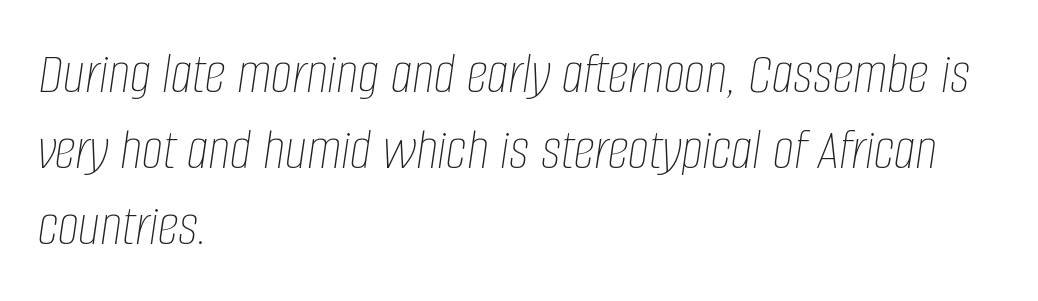
The image shows 60 px thin, condensed type, italic (leaning right); set left-aligned, normal line spacing (1.27x), normal letter spacing, not underlined; low stroke contrast and a large x-height.
